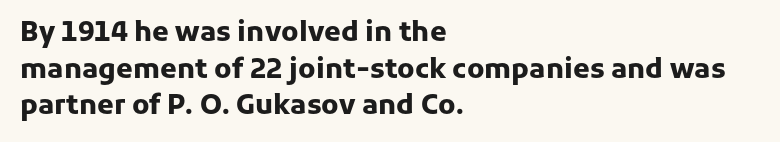
Casual observation: everything's shoved over to the left. Look at the tracking — it's just the regular setting, nothing added. The rendering uses a moderate line-height, typical for paragraphs. Decoration check: the copy has no underline. The face used here has the dense, thick strokes of a bold. The typography opts for an upright posture over an oblique one.
